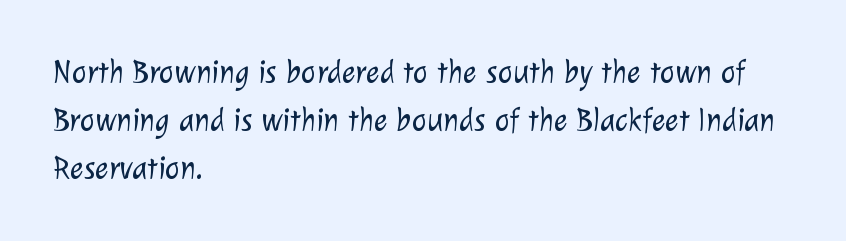
Teacher's note: observe the even left margin — that is flush-left alignment. The gap between lines stays unmarked. This sample has the flowing, uneven cadence of proportional lettering. The line texture is even and compact thanks to regular tracking.
